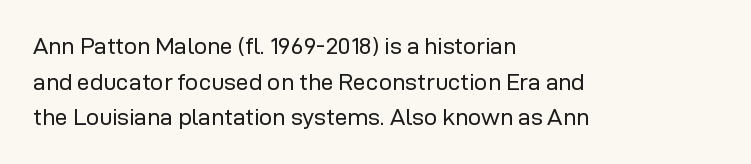
The image shows 23 px text type, upright; set left-aligned, normal line spacing (1.55x), normal letter spacing, not underlined.
